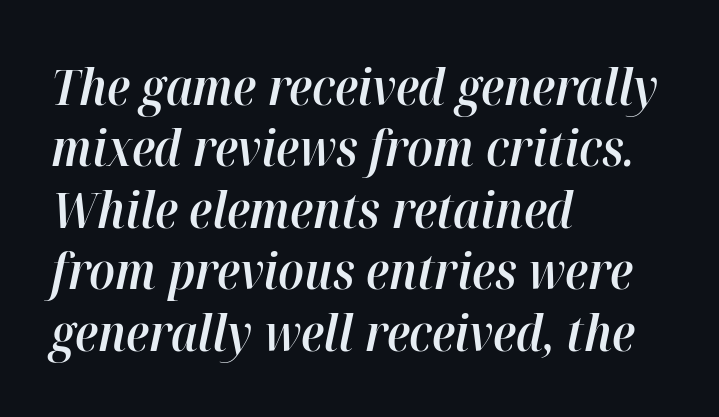
Every character sits at an angle, as italics do. Nothing unusual about the tracking: characters are spaced as the font intends. The area under the type is left untouched. Slightly chunky letters — semibold, I'd say, not full bold. Looks like regular typesetting: each glyph gets only the width it needs.
